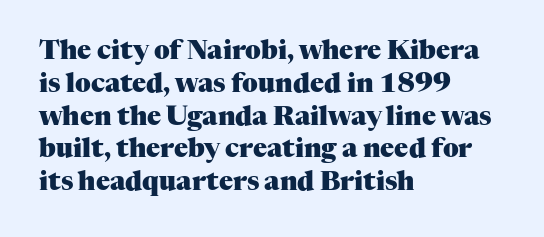
{"italic": "no", "bold": "yes", "underline": "no", "align": "left", "line_spacing": "normal", "line_spacing_ratio": 1.26, "letter_spacing": "normal", "letter_spacing_em": 0.0, "glyph_px": 26}
